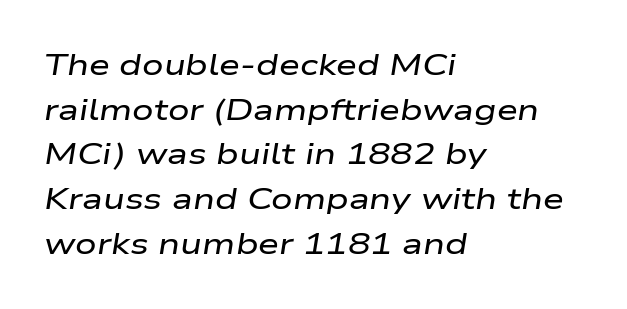
The image shows 30 px wide type, italic (leaning right); set left-aligned, normal line spacing (1.49x), normal letter spacing, not underlined; low stroke contrast and a medium x-height.
